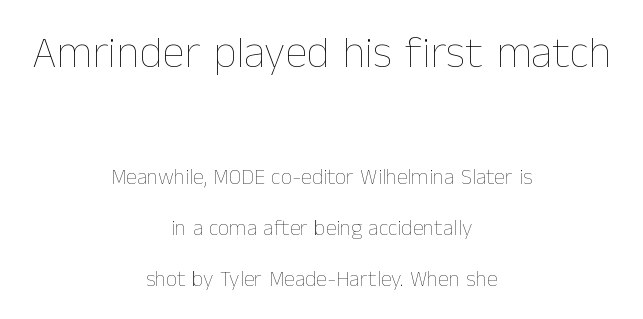
Q: Is the text bold? A: No.
Q: Is the text italic (slanted)? A: No, it is upright.
Q: Is the text underlined? A: No.
Q: How is the paragraph aligned? A: Centered.
Q: Is the spacing between letters normal or unusually wide? A: Normal.
Q: Is the spacing between lines tight, normal or loose? A: Loose.
Q: Which block of text is set in a larger size, the first (top) or the second (bottom)? A: The first (top) one.
Q: Width (condensed, normal, or wide)? A: Normal.
Q: Stroke contrast? A: Low.
Q: x-height? A: Medium.
Q: Monospaced? A: No.
